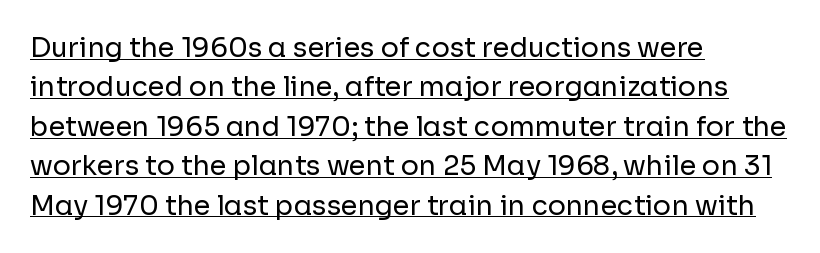
The image shows 27 px text type, upright; set left-aligned, normal line spacing (1.46x), normal letter spacing, underlined.
